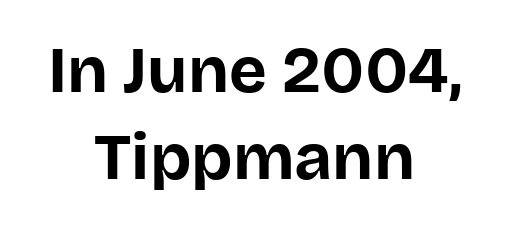
Q: Is the text bold? A: Yes.
Q: Is the text italic (slanted)? A: No, it is upright.
Q: Is the typeface a serif or a sans-serif typeface? A: Sans-serif.
Q: Is the text underlined? A: No.
Q: How is the paragraph aligned? A: Centered.
Q: Is the spacing between letters normal or unusually wide? A: Normal.
Q: Is the spacing between lines tight, normal or loose? A: Normal.
Q: Width (condensed, normal, or wide)? A: Normal.
Q: Stroke contrast? A: Low.
Q: x-height? A: Large.
Q: Monospaced? A: No.
